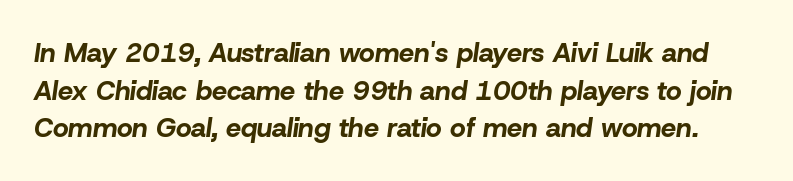
{"italic": "yes", "lean": "right", "slant_degrees": 8, "bold": "yes", "underline": "no", "line_spacing": "normal", "line_spacing_ratio": 1.39, "letter_spacing": "normal", "letter_spacing_em": 0.0, "glyph_px": 27}
